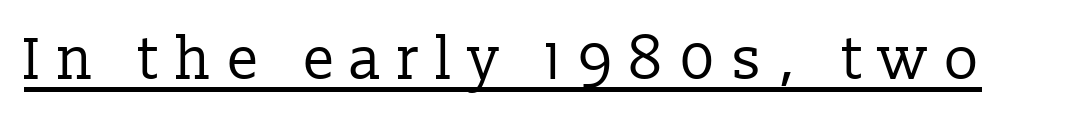
In terms of posture, this sample is upright. The typeface has the unassuming heft of standard copy or less. The gaps between neighbouring characters are conspicuously large. Observe the serifs anchoring each vertical stroke in this sample.
